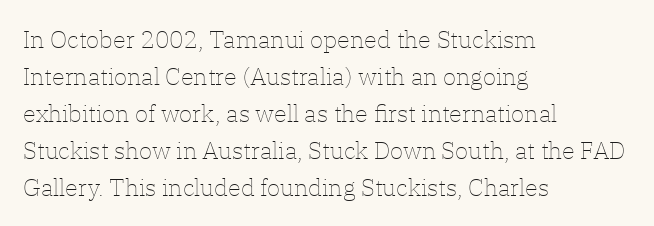
Vertical strokes here are truly vertical. Every row of glyphs begins at an identical x-position on the left. Between one letter and the next there's only the usual sliver of space. Only glyphs here, with clear space below each row.
